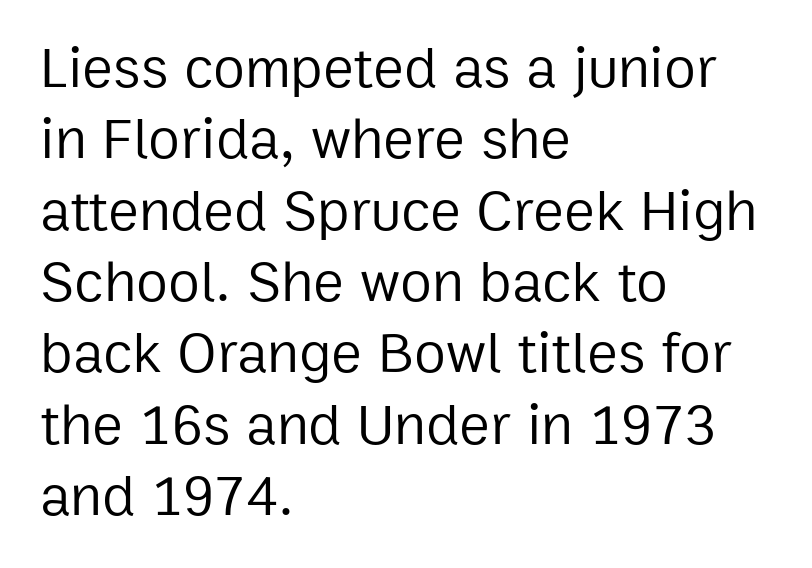
The space beneath each line is pristine and unruled. This is sans-serif lettering, the kind often seen on screens and signage. Designer's note — italics off, roman on. The letterforms sit at book weight or below. The type is set solid horizontally, with unmodified tracking.
